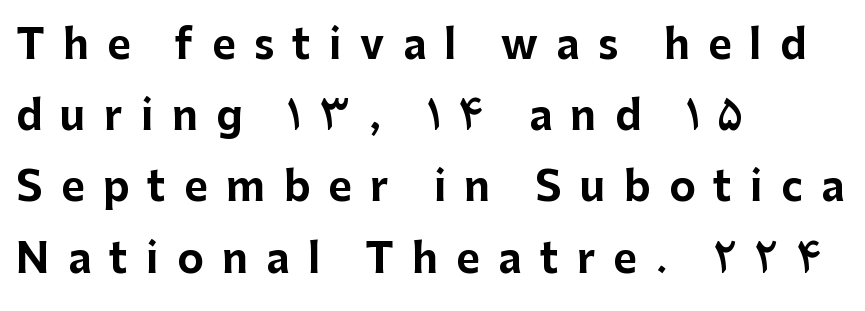
{"serif": "no", "italic": "no", "bold": "yes", "weight": "bold", "width": "normal", "stroke_contrast": "low", "x_height": "medium", "monospaced": "no", "underline": "no", "align": "left", "line_spacing_ratio": 1.78, "letter_spacing": "wide", "letter_spacing_em": 0.46, "glyph_px": 40}
